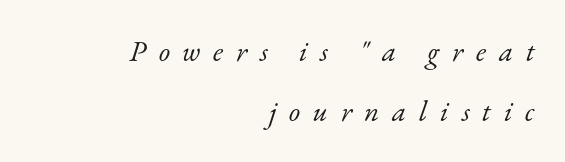
{"serif": "yes", "italic": "yes", "lean": "right", "slant_degrees": 17, "bold": "no", "weight": "light", "width": "normal", "stroke_contrast": "low", "x_height": "small", "monospaced": "no", "underline": "no", "align": "right", "line_spacing": "loose", "line_spacing_ratio": 2.07, "letter_spacing": "wide", "letter_spacing_em": 0.44, "glyph_px": 29}
